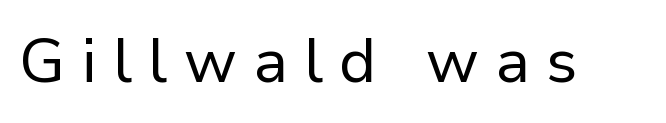
The letters look calm and open, with moderate or lighter stems. Style check: upright. Plain, unruled lines of type. Each word looks stretched out because of the extra space between its letters.
